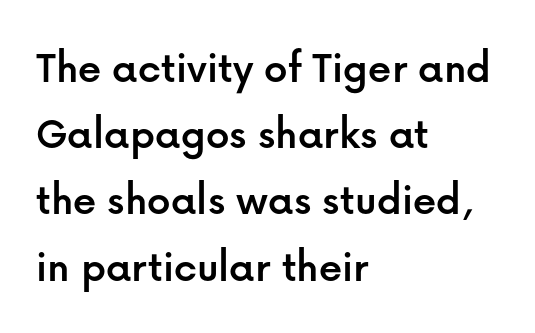
{"serif": "no", "italic": "no", "width": "normal", "stroke_contrast": "low", "x_height": "medium", "monospaced": "no", "underline": "no", "align": "left", "line_spacing": "normal", "line_spacing_ratio": 1.44, "letter_spacing": "normal", "letter_spacing_em": 0.0, "glyph_px": 46}
